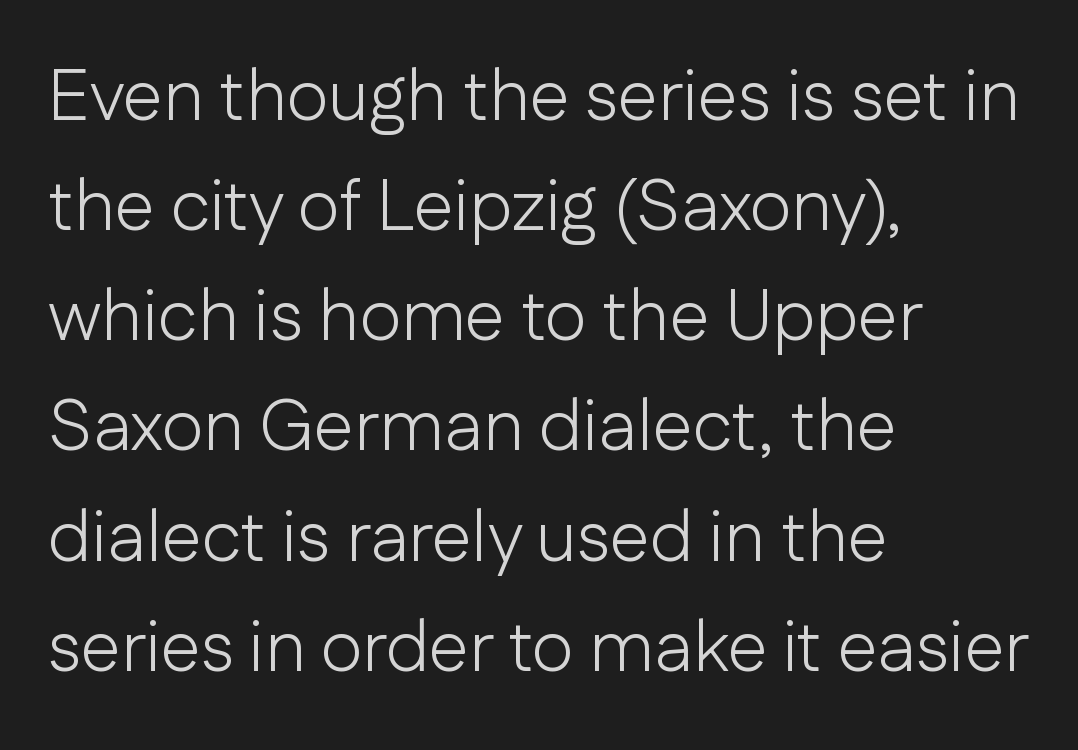
Q: Is the text bold? A: No.
Q: Is the text italic (slanted)? A: No, it is upright.
Q: Is the typeface a serif or a sans-serif typeface? A: Sans-serif.
Q: Is the text underlined? A: No.
Q: How is the paragraph aligned? A: Left-aligned.
Q: Is the spacing between letters normal or unusually wide? A: Normal.
Q: Is the spacing between lines tight, normal or loose? A: Normal.
Q: Width (condensed, normal, or wide)? A: Normal.
Q: Stroke contrast? A: Low.
Q: x-height? A: Medium.
Q: Monospaced? A: No.
